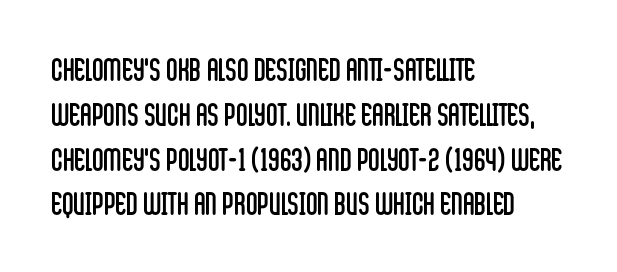
The letterforms sit at book weight or below. Tracking here is standard; glyphs follow each other at the usual distance. Character widths vary here, with narrow letters taking less room than wide ones. The rag falls on the right side of this text block. Tall strokes in this sample are plumb rather than angled.
